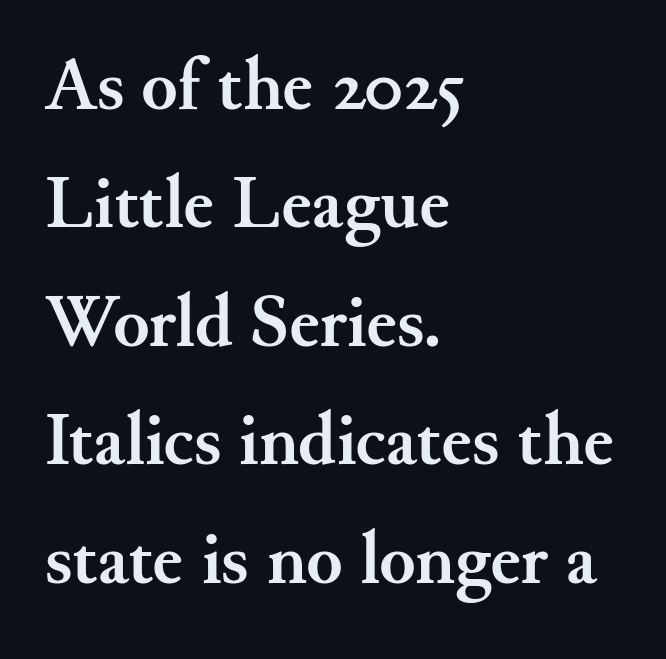
No word sits above an underline. Visually the block forms a straight wall on the left and a jagged coastline on the right. These lines are composed in type with serifs. Rendered with straight, roman letterforms. Nothing unusual about the tracking: characters are spaced as the font intends. Do the characters align in a grid? No, the font is proportional.
